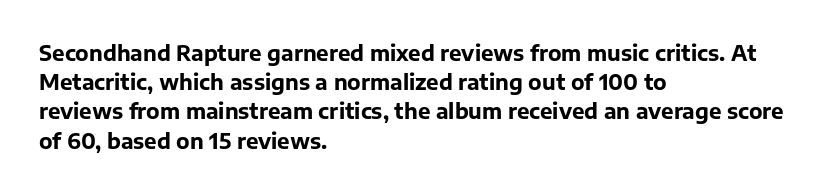
{"italic": "no", "bold": "yes", "underline": "no", "align": "left", "line_spacing": "normal", "line_spacing_ratio": 1.39, "letter_spacing": "normal", "letter_spacing_em": 0.0, "glyph_px": 21}
